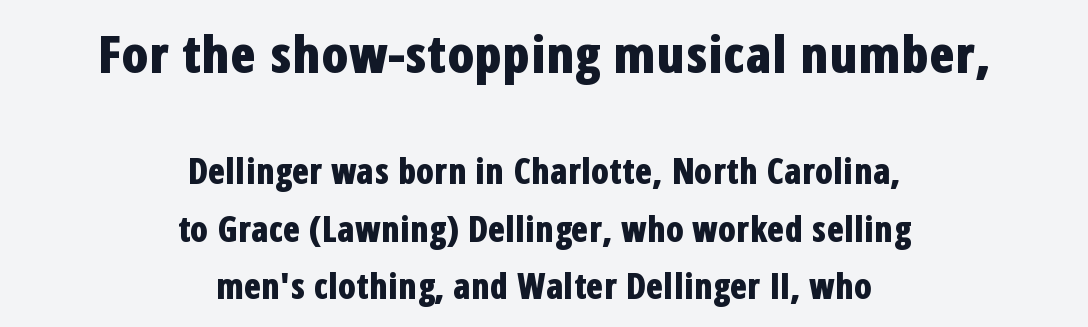
{"serif": "no", "italic": "no", "bold": "yes", "weight": "bold", "width": "condensed", "stroke_contrast": "low", "x_height": "medium", "monospaced": "no", "underline": "no", "align": "center", "line_spacing": "normal", "line_spacing_ratio": 1.65, "letter_spacing": "normal", "letter_spacing_em": 0.0, "larger_block": "first", "size_ratio": 1.51, "glyph_px": 53}
